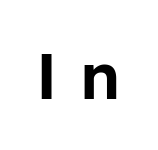
Q: Is the text italic (slanted)? A: No, it is upright.
Q: Is the typeface a serif or a sans-serif typeface? A: Sans-serif.
Q: Is the text underlined? A: No.
Q: Is the spacing between letters normal or unusually wide? A: Unusually wide.
Q: Width (condensed, normal, or wide)? A: Normal.
Q: Stroke contrast? A: Low.
Q: x-height? A: Medium.
Q: Monospaced? A: No.
